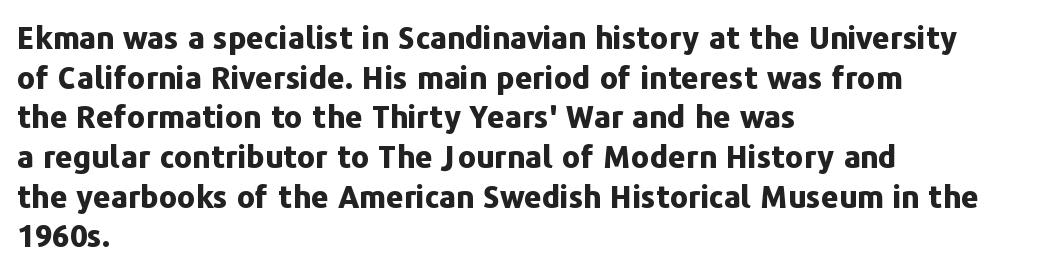
Typographically, this falls in the sans-serif category. Regular leading. Each letter keeps its own natural width here, so spacing adapts to shape. Descenders hang freely into open space. Summary of weight: heavy, a full bold. Quick note: not italic, upright.
